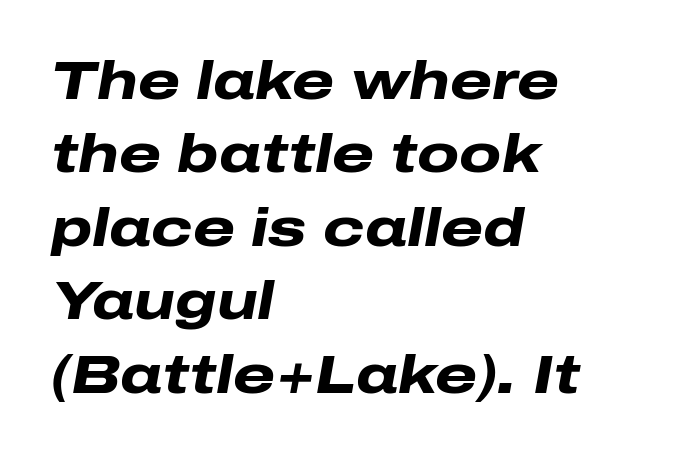
Q: Is the text bold? A: Yes.
Q: Is the text italic (slanted)? A: Yes, it leans right by about 10 degrees.
Q: Is the text underlined? A: No.
Q: How is the paragraph aligned? A: Left-aligned.
Q: Is the spacing between letters normal or unusually wide? A: Normal.
Q: Is the spacing between lines tight, normal or loose? A: Normal.
Q: Width (condensed, normal, or wide)? A: Wide.
Q: Stroke contrast? A: Low.
Q: x-height? A: Medium.
Q: Monospaced? A: No.
